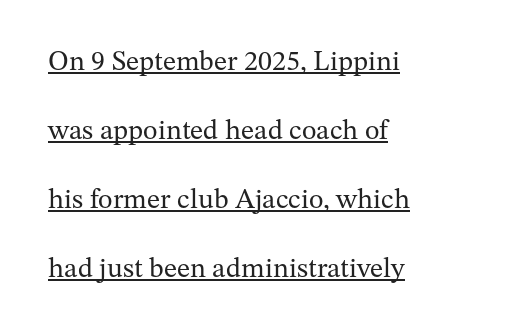
Look at the bottom of the vertical strokes: they flare into serifs here. Horizontal alignment here is leftward, the default for most running prose. Successive baselines arrive slowly, with a big drop between each. This rendering features underlined lettering. Bold? No — there's no thickening of the strokes.
